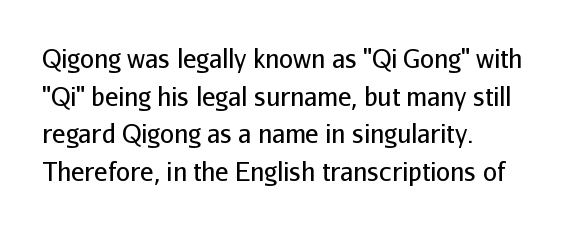
{"italic": "no", "bold": "no", "underline": "no", "align": "left", "line_spacing": "normal", "line_spacing_ratio": 1.51, "letter_spacing": "normal", "letter_spacing_em": 0.0, "glyph_px": 25}
